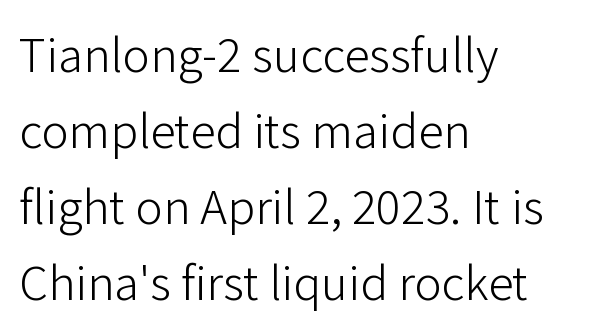
Q: Is the text bold? A: No.
Q: Is the text italic (slanted)? A: No, it is upright.
Q: Is the typeface a serif or a sans-serif typeface? A: Sans-serif.
Q: Is the text underlined? A: No.
Q: How is the paragraph aligned? A: Left-aligned.
Q: Is the spacing between letters normal or unusually wide? A: Normal.
Q: Is the spacing between lines tight, normal or loose? A: Normal.
Q: Width (condensed, normal, or wide)? A: Normal.
Q: Stroke contrast? A: Low.
Q: x-height? A: Medium.
Q: Monospaced? A: No.
